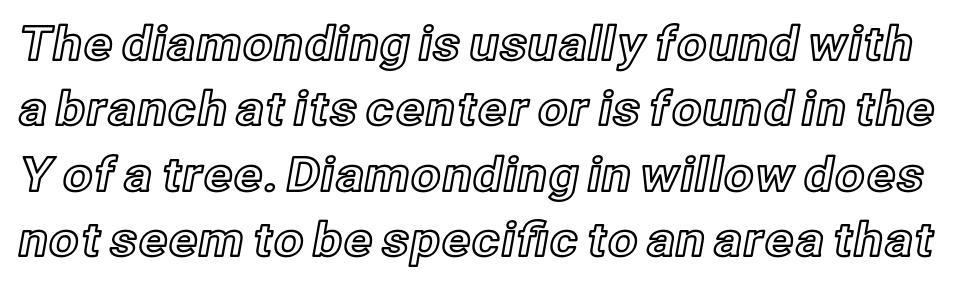
Each word holds together tightly as a unit, with standard inter-letter gaps. Check under the words: just untouched page. You could not count columns in this text — the font is proportionally spaced. In terms of leading, this rendering sits right in the middle.
